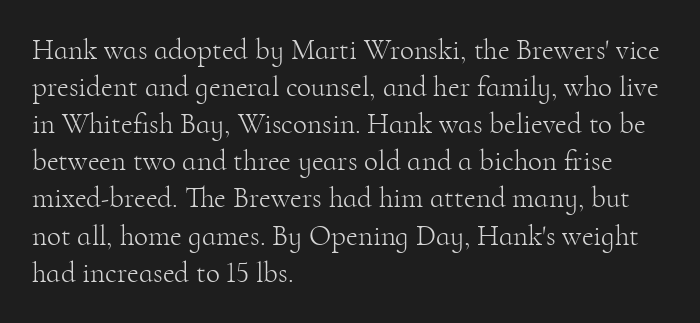
Q: Is the text bold? A: No.
Q: Is the text italic (slanted)? A: No, it is upright.
Q: Is the typeface a serif or a sans-serif typeface? A: Serif.
Q: Is the text underlined? A: No.
Q: How is the paragraph aligned? A: Left-aligned.
Q: Is the spacing between letters normal or unusually wide? A: Normal.
Q: Is the spacing between lines tight, normal or loose? A: Normal.
Q: Width (condensed, normal, or wide)? A: Normal.
Q: Stroke contrast? A: High.
Q: x-height? A: Small.
Q: Monospaced? A: No.
